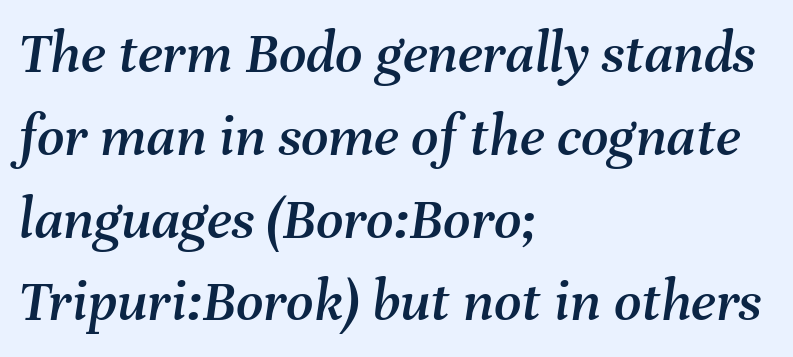
{"italic": "yes", "lean": "right", "slant_degrees": 8, "width": "normal", "stroke_contrast": "medium", "x_height": "medium", "monospaced": "no", "underline": "no", "align": "left", "line_spacing": "normal", "line_spacing_ratio": 1.38, "letter_spacing": "normal", "letter_spacing_em": 0.0, "glyph_px": 60}
